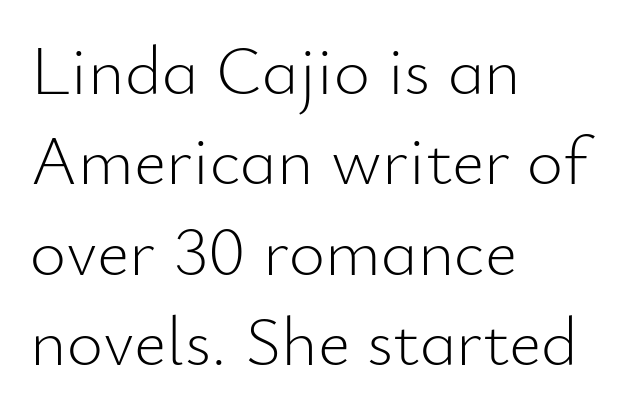
Q: Is the text bold? A: No.
Q: Is the text italic (slanted)? A: No, it is upright.
Q: Is the typeface a serif or a sans-serif typeface? A: Sans-serif.
Q: Is the text underlined? A: No.
Q: How is the paragraph aligned? A: Left-aligned.
Q: Is the spacing between letters normal or unusually wide? A: Normal.
Q: Is the spacing between lines tight, normal or loose? A: Normal.
Q: Width (condensed, normal, or wide)? A: Normal.
Q: Stroke contrast? A: Low.
Q: x-height? A: Small.
Q: Monospaced? A: No.
